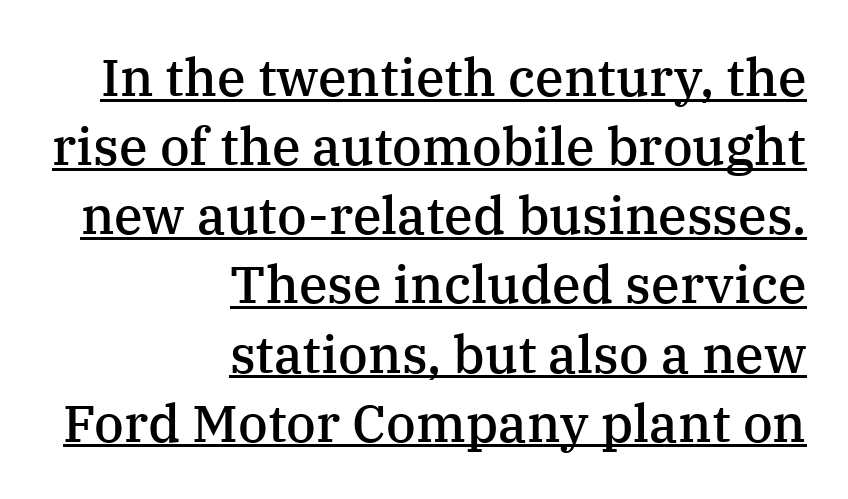
Q: Is the text bold? A: Semi-bold.
Q: Is the text italic (slanted)? A: No, it is upright.
Q: Is the typeface a serif or a sans-serif typeface? A: Serif.
Q: Is the text underlined? A: Yes.
Q: How is the paragraph aligned? A: Right-aligned.
Q: Is the spacing between letters normal or unusually wide? A: Normal.
Q: Is the spacing between lines tight, normal or loose? A: Normal.
Q: Width (condensed, normal, or wide)? A: Normal.
Q: Stroke contrast? A: Medium.
Q: x-height? A: Medium.
Q: Monospaced? A: No.
